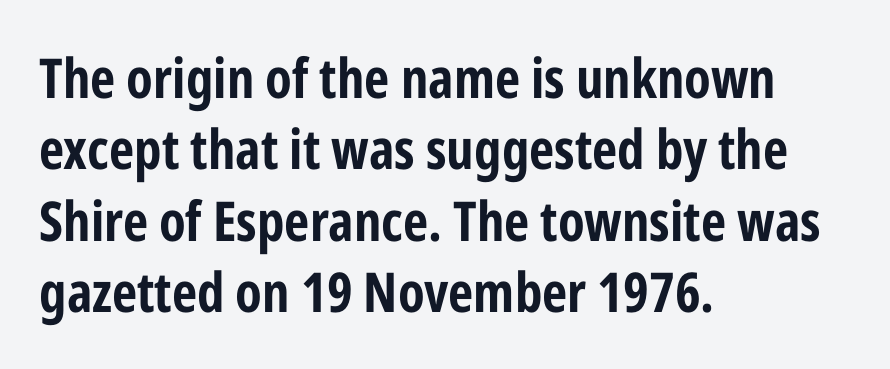
Q: Is the text bold? A: Yes.
Q: Is the text italic (slanted)? A: No, it is upright.
Q: Is the typeface a serif or a sans-serif typeface? A: Sans-serif.
Q: Is the text underlined? A: No.
Q: How is the paragraph aligned? A: Left-aligned.
Q: Is the spacing between letters normal or unusually wide? A: Normal.
Q: Is the spacing between lines tight, normal or loose? A: Normal.
Q: Width (condensed, normal, or wide)? A: Condensed.
Q: Stroke contrast? A: Low.
Q: x-height? A: Medium.
Q: Monospaced? A: No.
